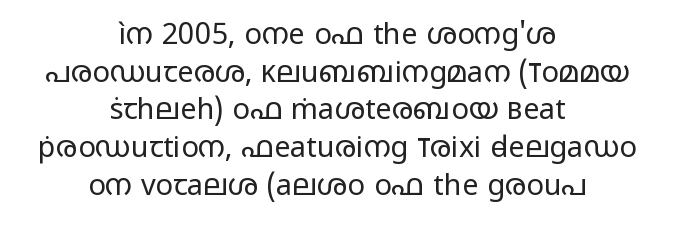
Horizontally, the lines are justified to the midpoint only. Each new line begins a customary step beneath the previous one. The font family rendered here belongs to the sans-serif group. In terms of posture, this sample is upright.
